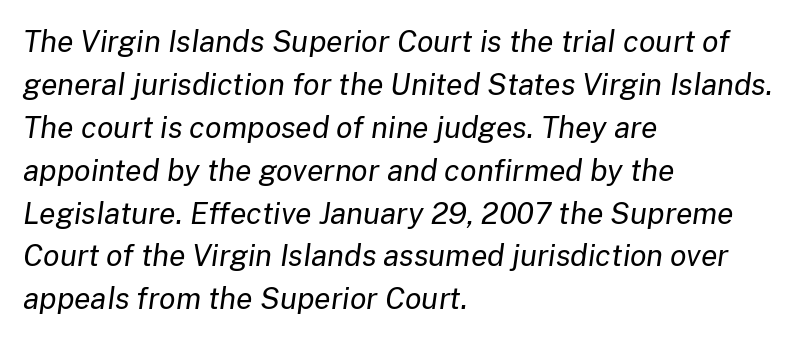
{"italic": "yes", "lean": "right", "slant_degrees": 8, "bold": "no", "weight": "regular", "width": "normal", "stroke_contrast": "low", "x_height": "medium", "monospaced": "no", "underline": "no", "align": "left", "line_spacing": "normal", "line_spacing_ratio": 1.43, "letter_spacing": "normal", "letter_spacing_em": 0.0, "glyph_px": 30}
